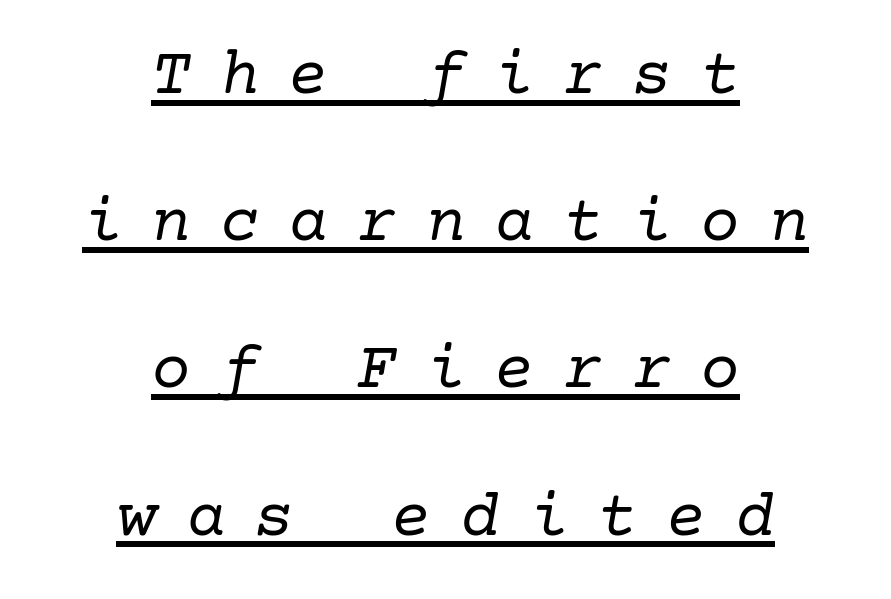
Q: Is the text bold? A: No.
Q: Is the text italic (slanted)? A: Yes, it leans right by about 10 degrees.
Q: Is the typeface a serif or a sans-serif typeface? A: Serif.
Q: Is the text underlined? A: Yes.
Q: How is the paragraph aligned? A: Centered.
Q: Is the spacing between letters normal or unusually wide? A: Unusually wide.
Q: Is the spacing between lines tight, normal or loose? A: Loose.
Q: Width (condensed, normal, or wide)? A: Normal.
Q: Stroke contrast? A: Low.
Q: x-height? A: Medium.
